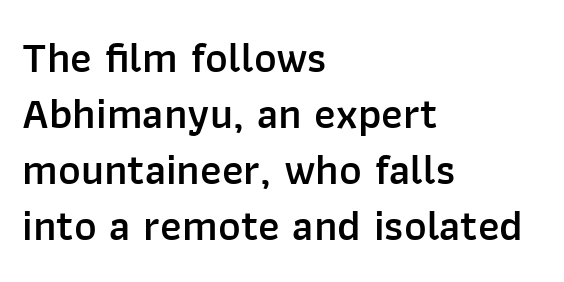
Teacher's note: observe the even left margin — that is flush-left alignment. Anything drawn beneath the words? Only blank space. A sans-serif font was chosen for this passage. Does the leading feel generous? No, just average.
